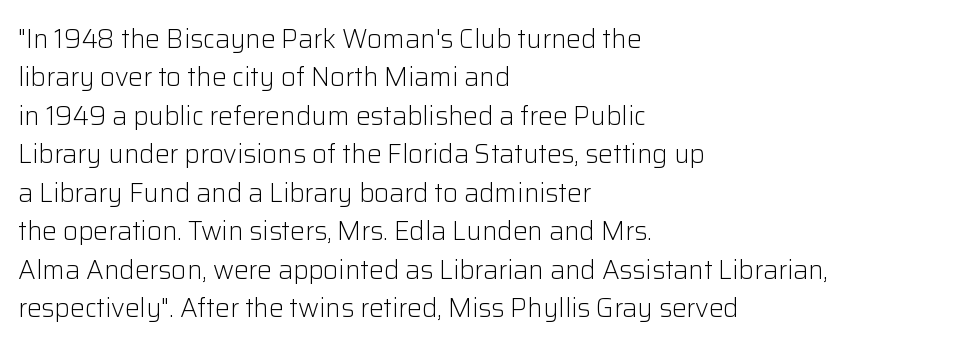
{"italic": "no", "bold": "no", "underline": "no", "align": "left", "line_spacing": "normal", "line_spacing_ratio": 1.48, "letter_spacing": "normal", "letter_spacing_em": 0.0, "glyph_px": 26}
